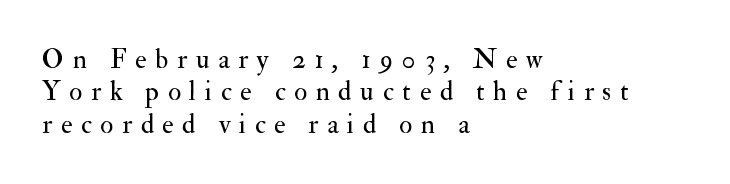
{"italic": "no", "bold": "no", "underline": "no", "align": "left", "line_spacing_ratio": 1.2, "letter_spacing": "wide", "letter_spacing_em": 0.32, "glyph_px": 27}
